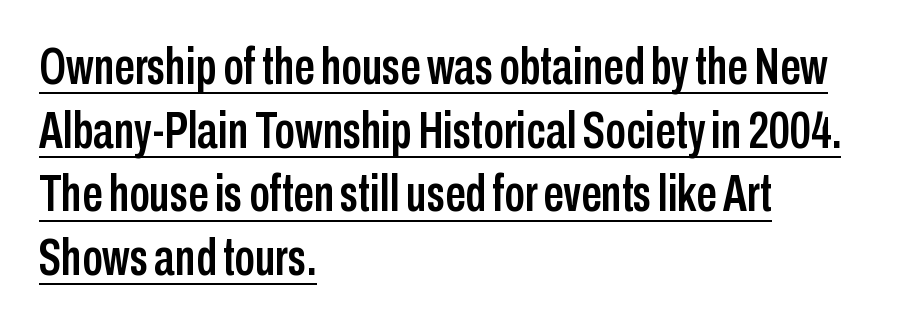
The image shows 51 px condensed sans-serif type, upright; set left-aligned, normal line spacing (1.25x), normal letter spacing, underlined; low stroke contrast and a medium x-height.
